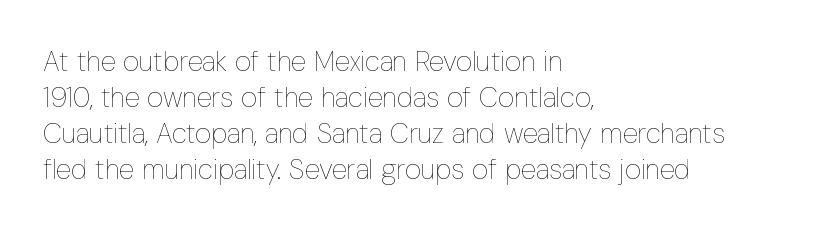
Q: Is the text bold? A: No.
Q: Is the text italic (slanted)? A: No, it is upright.
Q: Is the text underlined? A: No.
Q: How is the paragraph aligned? A: Left-aligned.
Q: Is the spacing between letters normal or unusually wide? A: Normal.
Q: Is the spacing between lines tight, normal or loose? A: Normal.
Q: Width (condensed, normal, or wide)? A: Condensed.
Q: Stroke contrast? A: Low.
Q: x-height? A: Medium.
Q: Monospaced? A: No.
